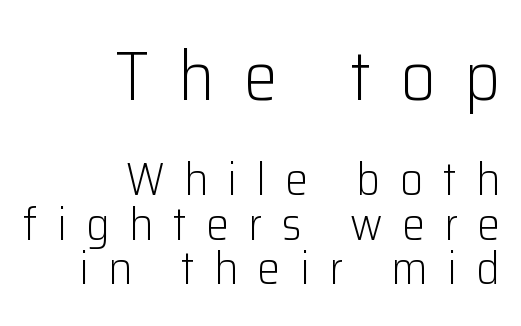
{"serif": "no", "italic": "no", "bold": "no", "weight": "light", "width": "normal", "stroke_contrast": "low", "x_height": "medium", "monospaced": "no", "underline": "no", "align": "right", "line_spacing": "tight", "line_spacing_ratio": 0.96, "letter_spacing": "wide", "letter_spacing_em": 0.42, "larger_block": "first", "size_ratio": 1.5, "glyph_px": 69}
